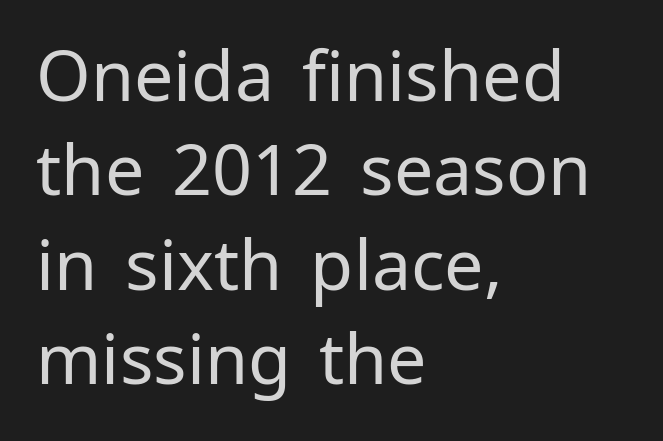
{"serif": "no", "italic": "no", "bold": "no", "weight": "regular", "width": "normal", "stroke_contrast": "low", "x_height": "medium", "monospaced": "no", "underline": "no", "align": "left", "line_spacing": "normal", "line_spacing_ratio": 1.35, "letter_spacing": "normal", "letter_spacing_em": 0.0, "glyph_px": 70}
